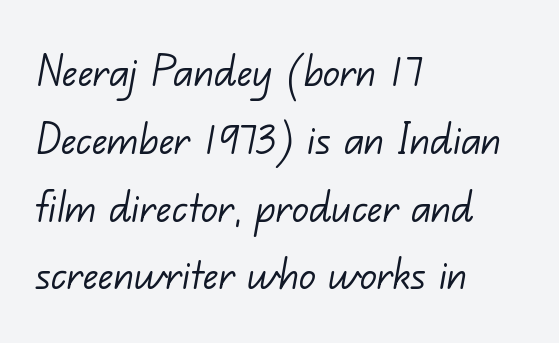
Heaviness? Minimal to ordinary, like unemphasized prose. How would I describe the line gaps? Plain and ordinary. The face used here is a sans, in the tradition of grotesques and geometrics. Each line starts at the same left margin while the right side varies. This sample uses plain, unmodified letter spacing. Check under the words: just untouched page.
